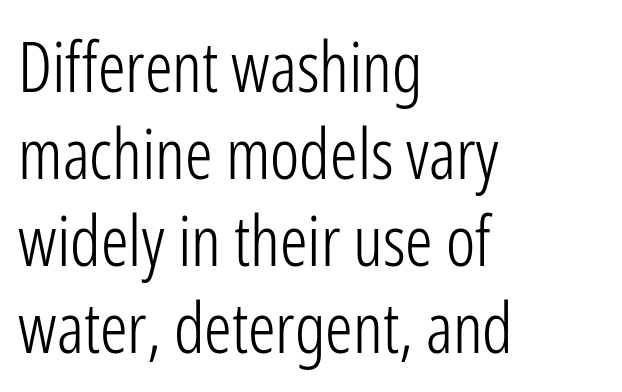
Q: Is the text bold? A: No.
Q: Is the text italic (slanted)? A: No, it is upright.
Q: Is the typeface a serif or a sans-serif typeface? A: Sans-serif.
Q: Is the text underlined? A: No.
Q: How is the paragraph aligned? A: Left-aligned.
Q: Is the spacing between letters normal or unusually wide? A: Normal.
Q: Is the spacing between lines tight, normal or loose? A: Normal.
Q: Width (condensed, normal, or wide)? A: Condensed.
Q: Stroke contrast? A: Low.
Q: x-height? A: Medium.
Q: Monospaced? A: No.
